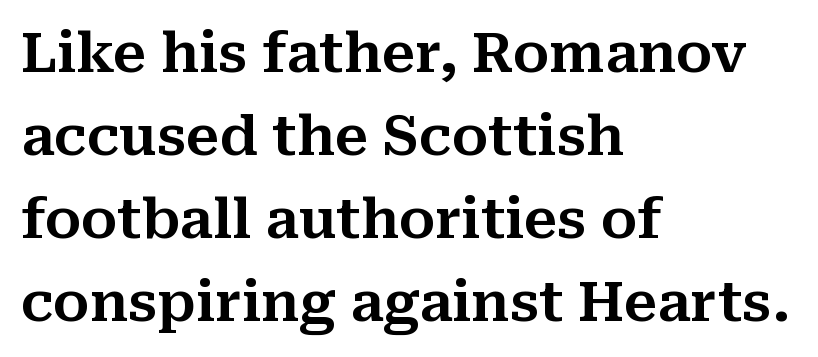
The image shows 55 px serif type, upright; set left-aligned, normal line spacing (1.51x), normal letter spacing, not underlined; medium stroke contrast and a medium x-height.
